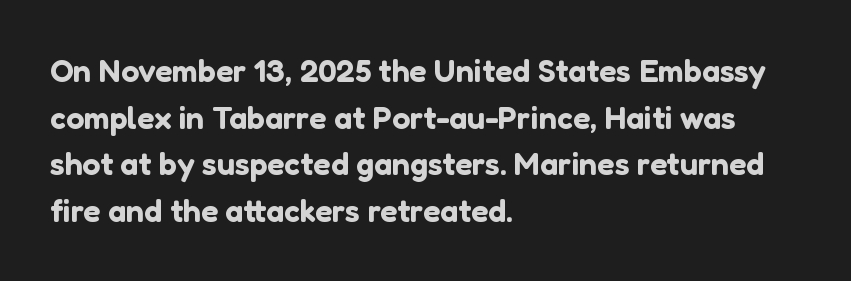
Q: Is the text italic (slanted)? A: No, it is upright.
Q: Is the typeface a serif or a sans-serif typeface? A: Sans-serif.
Q: Is the text underlined? A: No.
Q: How is the paragraph aligned? A: Left-aligned.
Q: Is the spacing between letters normal or unusually wide? A: Normal.
Q: Is the spacing between lines tight, normal or loose? A: Normal.
Q: Width (condensed, normal, or wide)? A: Normal.
Q: Stroke contrast? A: Low.
Q: x-height? A: Medium.
Q: Monospaced? A: No.
